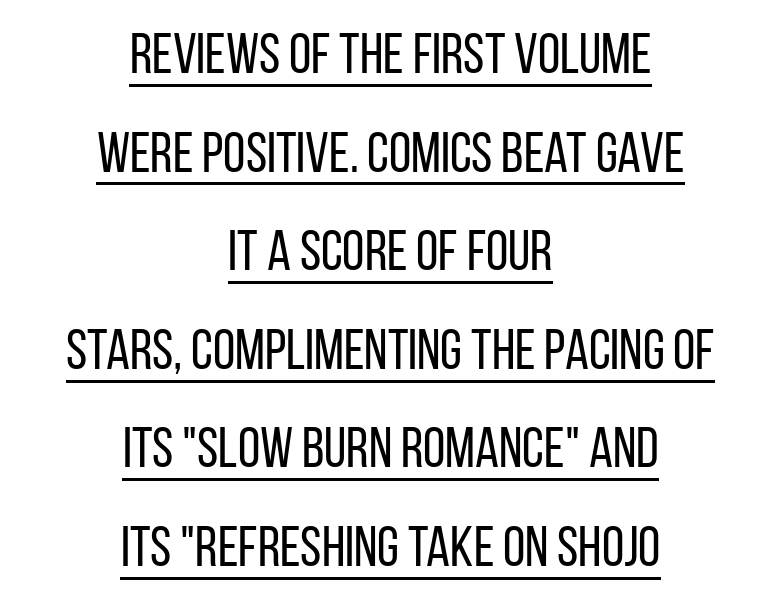
{"serif": "no", "italic": "no", "bold": "no", "weight": "regular", "width": "condensed", "stroke_contrast": "low", "x_height": "large", "monospaced": "no", "underline": "yes", "align": "center", "line_spacing_ratio": 1.73, "letter_spacing": "normal", "letter_spacing_em": 0.0, "glyph_px": 57}
